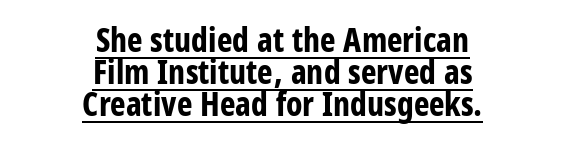
Q: Is the text bold? A: Yes.
Q: Is the text italic (slanted)? A: No, it is upright.
Q: Is the typeface a serif or a sans-serif typeface? A: Sans-serif.
Q: Is the text underlined? A: Yes.
Q: How is the paragraph aligned? A: Centered.
Q: Is the spacing between letters normal or unusually wide? A: Normal.
Q: Is the spacing between lines tight, normal or loose? A: Tight.
Q: Width (condensed, normal, or wide)? A: Condensed.
Q: Stroke contrast? A: Low.
Q: x-height? A: Large.
Q: Monospaced? A: No.
